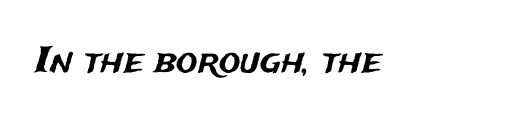
Q: Is the text italic (slanted)? A: Yes.
Q: Is the typeface a serif or a sans-serif typeface? A: Sans-serif.
Q: Is the text underlined? A: No.
Q: Is the spacing between letters normal or unusually wide? A: Normal.
Q: Width (condensed, normal, or wide)? A: Normal.
Q: Stroke contrast? A: Medium.
Q: x-height? A: Medium.
Q: Monospaced? A: No.
